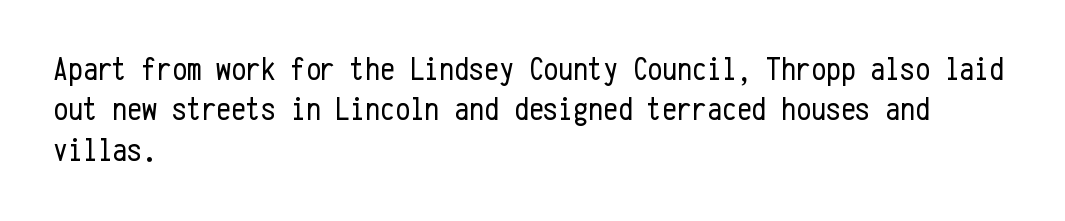
Q: Is the text bold? A: No.
Q: Is the text italic (slanted)? A: No, it is upright.
Q: Is the typeface a serif or a sans-serif typeface? A: Sans-serif.
Q: Is the text underlined? A: No.
Q: How is the paragraph aligned? A: Left-aligned.
Q: Is the spacing between letters normal or unusually wide? A: Normal.
Q: Width (condensed, normal, or wide)? A: Condensed.
Q: Stroke contrast? A: Low.
Q: x-height? A: Medium.
Q: Monospaced? A: Yes.
